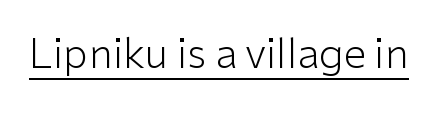
When letters stand straight like this, we call the style roman or upright. Nothing sits at the stroke ends, so this counts as sans-serif. The rendering uses the underline text-decoration. Caption: face not bold, strokes unweighted.
